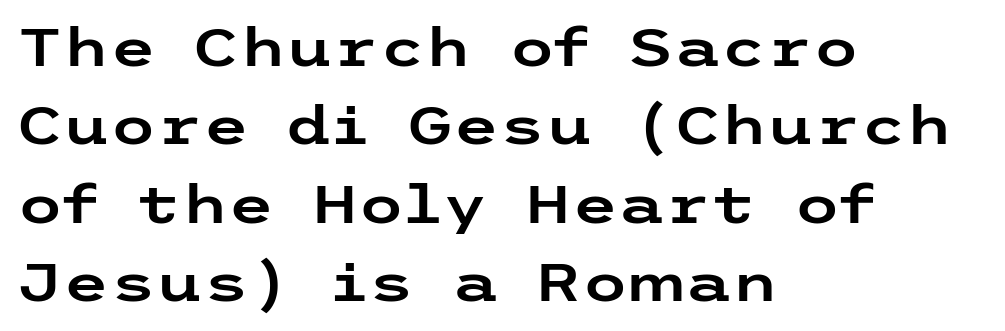
Q: Is the text italic (slanted)? A: No, it is upright.
Q: Is the typeface a serif or a sans-serif typeface? A: Sans-serif.
Q: Is the text underlined? A: No.
Q: How is the paragraph aligned? A: Left-aligned.
Q: Is the spacing between letters normal or unusually wide? A: Normal.
Q: Is the spacing between lines tight, normal or loose? A: Normal.
Q: Width (condensed, normal, or wide)? A: Wide.
Q: Stroke contrast? A: Low.
Q: x-height? A: Medium.
